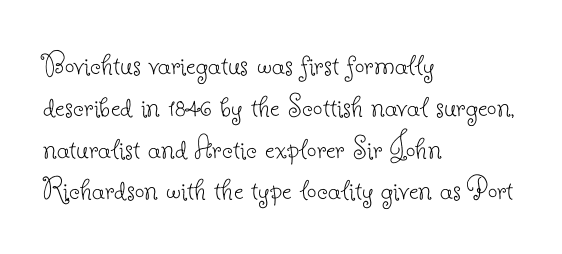
{"serif": "yes", "italic": "no", "bold": "no", "weight": "thin", "width": "normal", "stroke_contrast": "low", "x_height": "small", "monospaced": "no", "underline": "no", "align": "left", "line_spacing_ratio": 1.23, "letter_spacing": "normal", "letter_spacing_em": 0.0, "glyph_px": 34}
